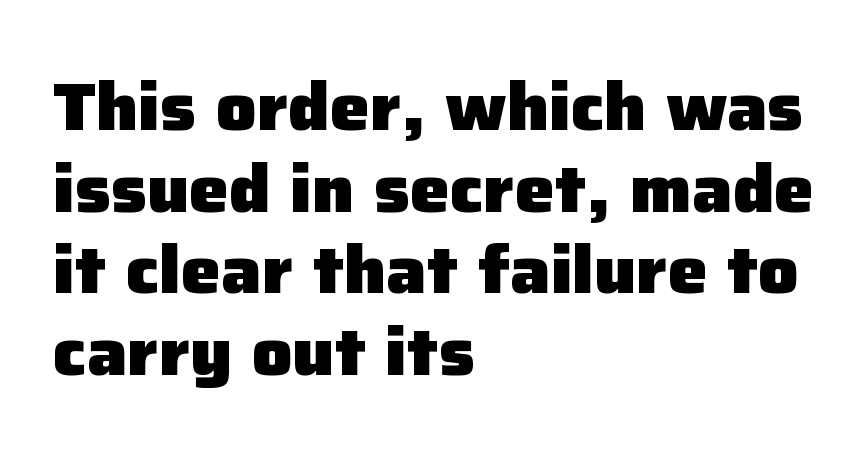
Typesetter's note: full bold, strokes at maximum text heaviness. Is the letter spacing exaggerated? No — it looks like the ordinary default. Anything drawn beneath the words? Only blank space. Designer's note — italics off, roman on. A sans-serif font was chosen for this passage. The rendering uses natural spacing where letterforms have individual widths.
